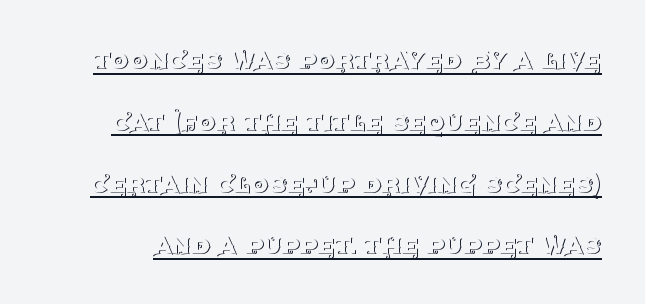
{"serif": "yes", "italic": "no", "bold": "no", "weight": "thin", "width": "normal", "stroke_contrast": "medium", "x_height": "large", "monospaced": "no", "underline": "yes", "line_spacing": "loose", "line_spacing_ratio": 2.06, "letter_spacing": "normal", "letter_spacing_em": 0.0, "glyph_px": 30}
